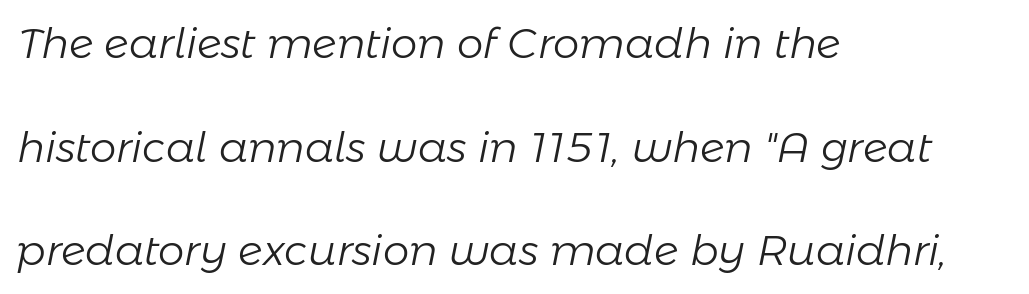
Every character sits at an angle, as italics do. Tracking here is standard; glyphs follow each other at the usual distance. Unmarked baselines from the first word to the last. Note the varied advance widths — an 'i' is clearly narrower than an 'm'. Line beginnings align vertically; line endings do not.
